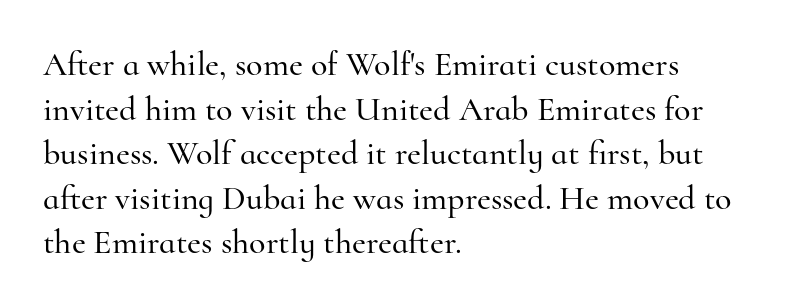
Check the space under the baseline: it is left empty. The text was rendered using a seriffed face with decorative stroke endings. The space between consecutive lines is moderate. This is roman type, the default non-slanted kind. Line beginnings align vertically; line endings do not.
